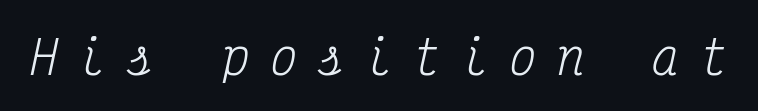
{"serif": "yes", "italic": "yes", "lean": "right", "slant_degrees": 12, "bold": "no", "weight": "regular", "width": "condensed", "stroke_contrast": "medium", "x_height": "medium", "monospaced": "yes", "underline": "no", "letter_spacing": "wide", "letter_spacing_em": 0.44, "glyph_px": 46}
